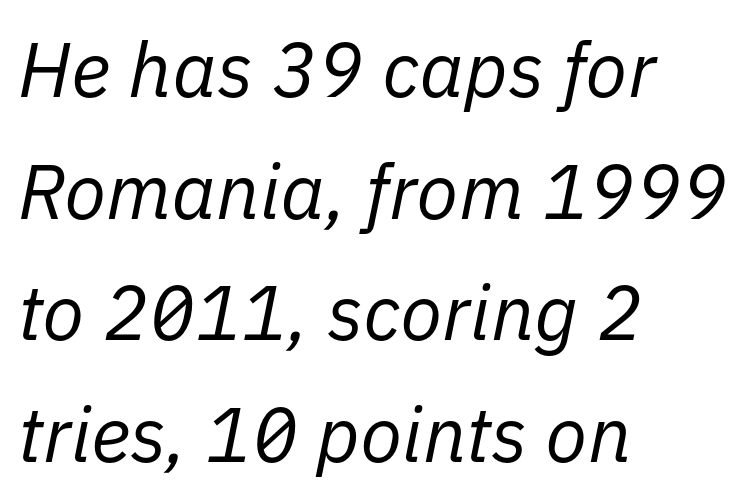
{"italic": "yes", "lean": "right", "slant_degrees": 11, "bold": "no", "weight": "regular", "width": "normal", "stroke_contrast": "low", "x_height": "medium", "monospaced": "no", "underline": "no", "align": "left", "line_spacing": "normal", "line_spacing_ratio": 1.58, "letter_spacing": "normal", "letter_spacing_em": 0.0, "glyph_px": 77}
